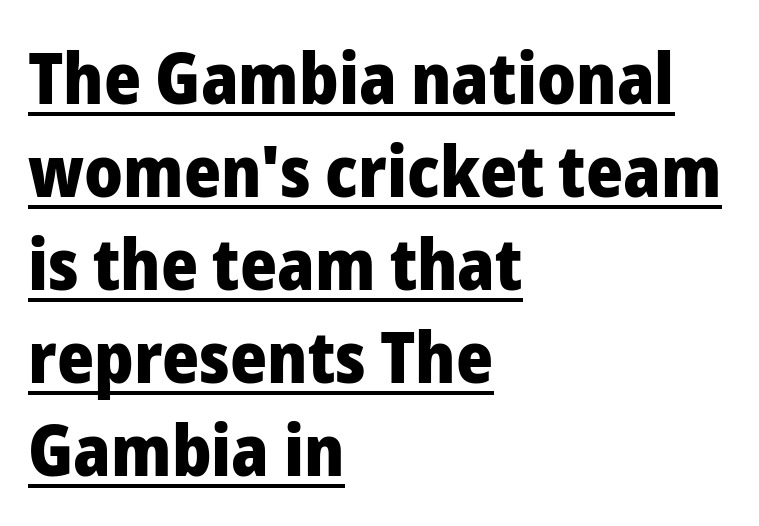
Q: Is the text bold? A: Yes.
Q: Is the text italic (slanted)? A: No, it is upright.
Q: Is the typeface a serif or a sans-serif typeface? A: Sans-serif.
Q: Is the text underlined? A: Yes.
Q: How is the paragraph aligned? A: Left-aligned.
Q: Is the spacing between letters normal or unusually wide? A: Normal.
Q: Is the spacing between lines tight, normal or loose? A: Normal.
Q: Width (condensed, normal, or wide)? A: Normal.
Q: Stroke contrast? A: Low.
Q: x-height? A: Medium.
Q: Monospaced? A: No.
